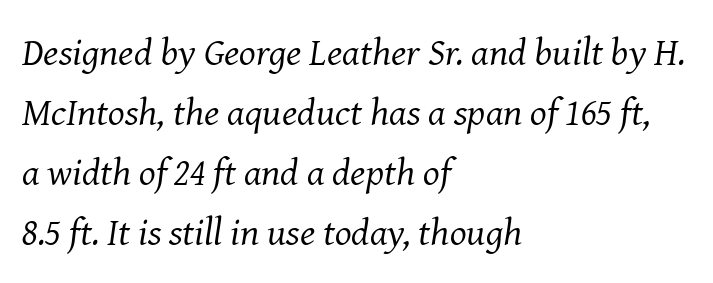
Evenly set lines give the paragraph a standard silhouette. This is oblique type, the kind used for emphasis or titles. These lines keep a tight, regular rhythm from letter to letter. Weight: not bold — regular or lighter. This rendering features lettering with no underline. A classic flush-left, rag-right setting is used for this passage.
